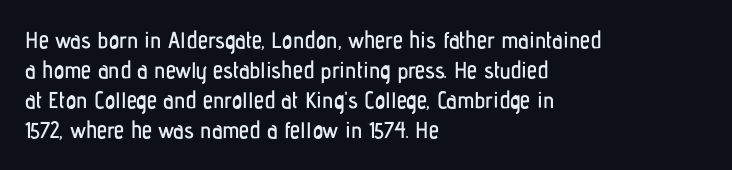
The ragged edge is on the right, which tells us the setting is flush left. What's the leading like? Ordinary, nothing unusual. Posture: straight, roman, zero tilt. The face used here is rendered with its standard letterfit. Letters rest on an invisible, unmarked baseline.
